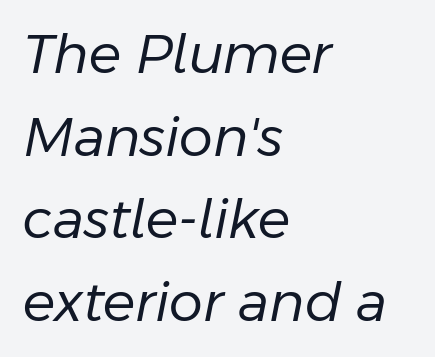
A typesetter would call this proportional, since set widths differ per character. You could call the tracking neutral — neither tight nor loose. Leftover space on each line is placed entirely after the last word. The cut favours lightness, reaching ordinary text weight at its darkest. The rendering applies a slant to the glyphs. Check under the words: just untouched page.
